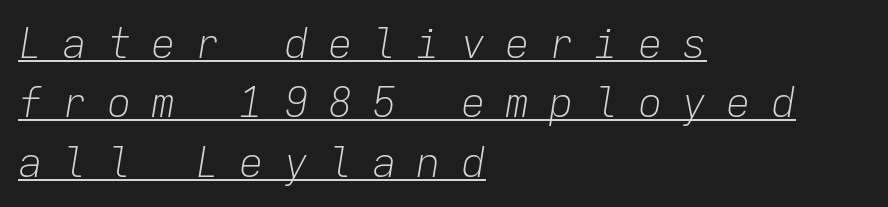
The letterforms sit at book weight or below. This sample keeps an unexceptional amount of space between lines. Emphasis is given by a line drawn under the lettering. The rendering inserts visible extra space after every character. The specimen reads as italic at a glance.
